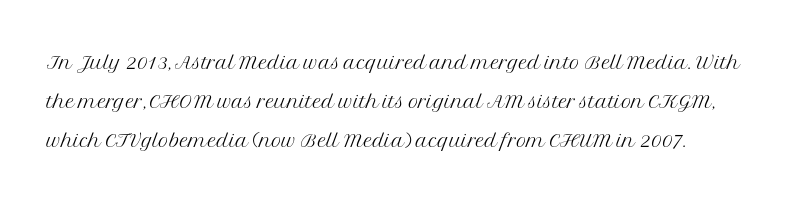
The image shows 28 px light serif type; set normal line spacing (1.39x), normal letter spacing, not underlined; medium stroke contrast and a medium x-height.
